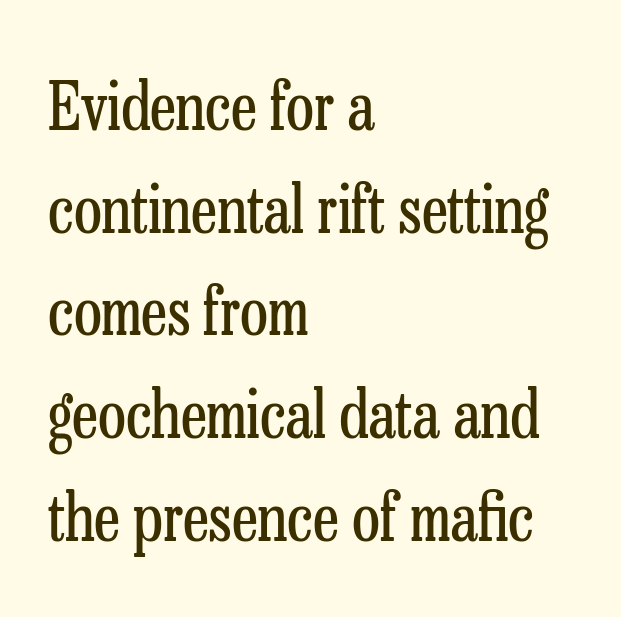
{"serif": "yes", "italic": "no", "bold": "no", "weight": "regular", "width": "condensed", "stroke_contrast": "low", "x_height": "medium", "monospaced": "no", "underline": "no", "align": "left", "line_spacing": "normal", "line_spacing_ratio": 1.58, "letter_spacing": "normal", "letter_spacing_em": 0.0, "glyph_px": 65}
